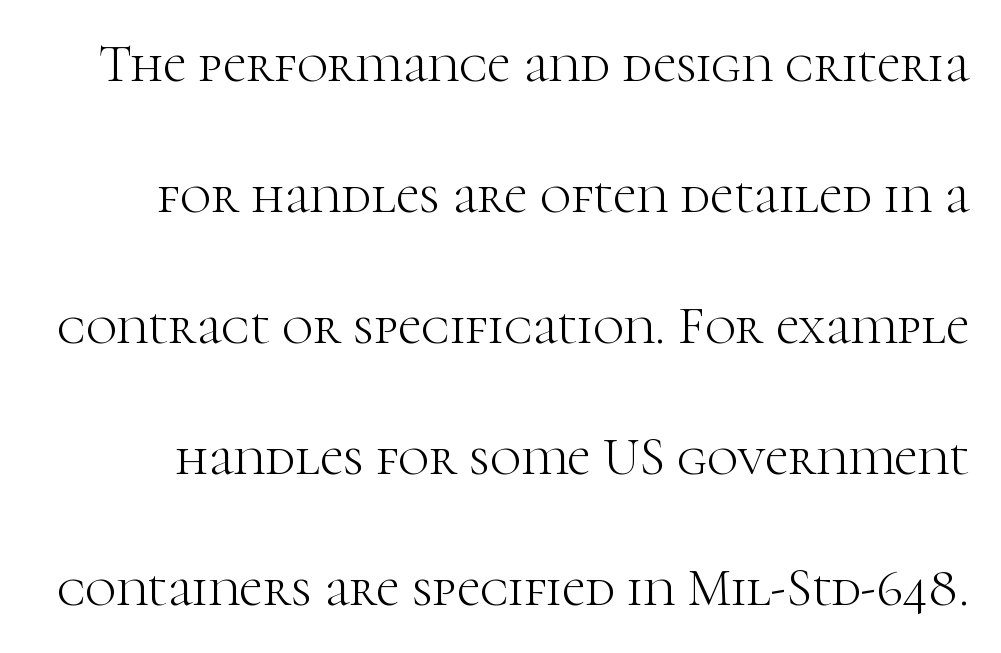
Q: Is the text bold? A: No.
Q: Is the text italic (slanted)? A: No, it is upright.
Q: Is the typeface a serif or a sans-serif typeface? A: Serif.
Q: Is the text underlined? A: No.
Q: Is the spacing between letters normal or unusually wide? A: Normal.
Q: Is the spacing between lines tight, normal or loose? A: Loose.
Q: Width (condensed, normal, or wide)? A: Normal.
Q: Stroke contrast? A: High.
Q: x-height? A: Medium.
Q: Monospaced? A: No.
